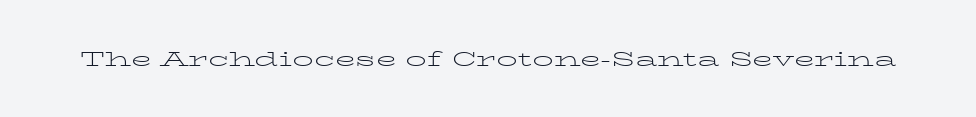
{"italic": "no", "bold": "no", "underline": "no", "letter_spacing": "normal", "letter_spacing_em": 0.0, "glyph_px": 21}
